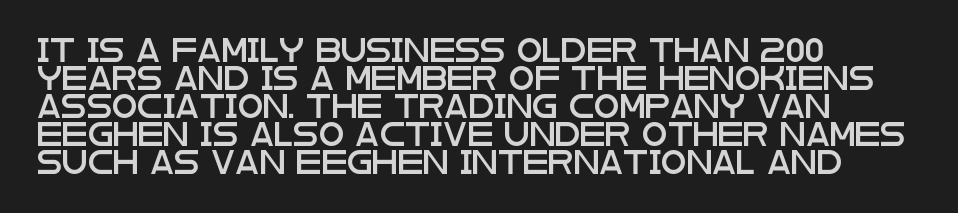
Look at the tracking — it's just the regular setting, nothing added. Caption: multi-line text, flush left, ragged right. Notice how the stems are strictly vertical — no italics here. A clean baseline with only descenders dipping below it.
